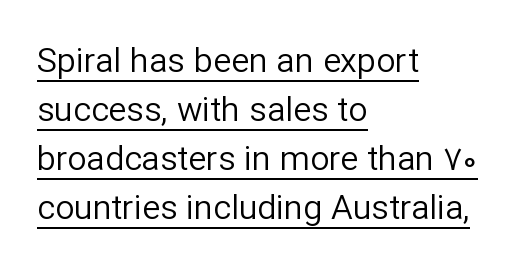
The rendered words wear a rule along their underside. Does the leading feel generous? No, just average. This rendering leaves character spacing at its baseline value. Here the designer chose a conventional face with non-uniform glyph widths.
